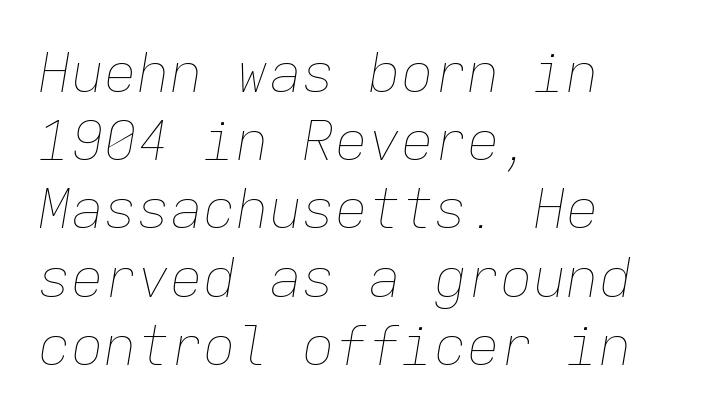
Q: Is the text bold? A: No.
Q: Is the text italic (slanted)? A: Yes, it leans right by about 9 degrees.
Q: Is the text underlined? A: No.
Q: How is the paragraph aligned? A: Left-aligned.
Q: Is the spacing between letters normal or unusually wide? A: Normal.
Q: Width (condensed, normal, or wide)? A: Normal.
Q: Stroke contrast? A: Low.
Q: x-height? A: Medium.
Q: Monospaced? A: Yes.
